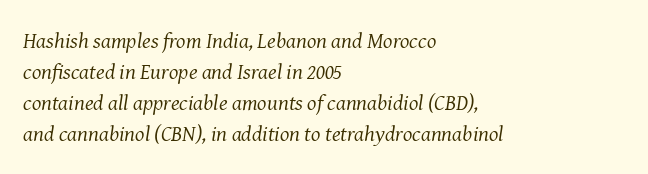
{"italic": "yes", "lean": "right", "slant_degrees": 8, "bold": "no", "underline": "no", "align": "left", "line_spacing": "normal", "line_spacing_ratio": 1.41, "letter_spacing": "normal", "letter_spacing_em": 0.0, "glyph_px": 22}
